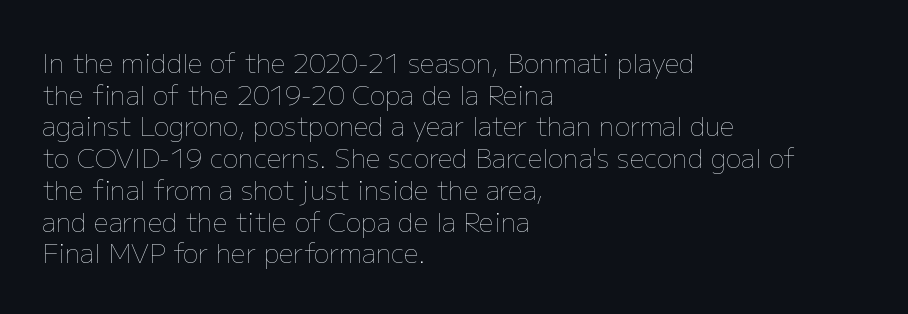
Nope, not italic — everything's standing straight. The font is comparable to plain body text, perhaps lighter. Inter-character spacing is left at the font's built-in metrics. The zone under the glyphs is completely vacant. These lines are set flush left with a ragged right edge.
